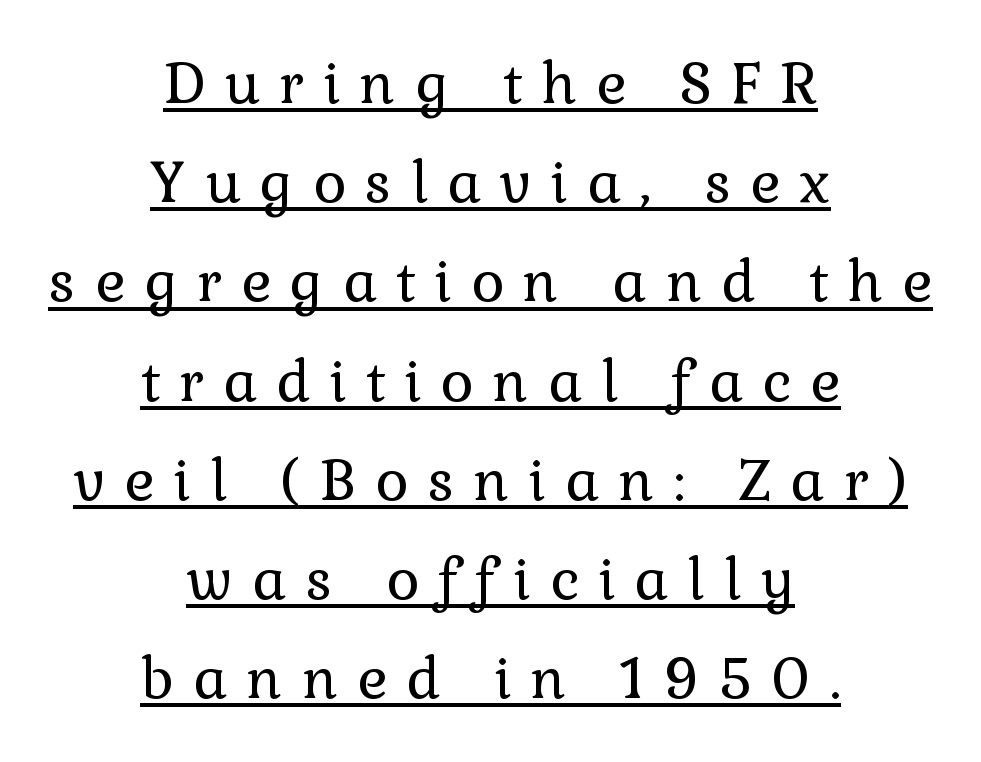
The image shows 57 px regular-weight serif type, upright; set centered, line spacing 1.74x, unusually wide letter spacing (+0.33 em), underlined; low stroke contrast and a medium x-height.
